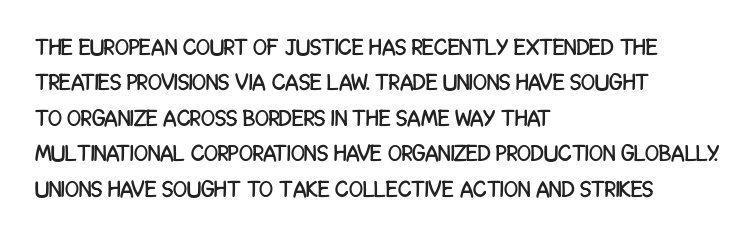
Q: Is the text italic (slanted)? A: No, it is upright.
Q: Is the text underlined? A: No.
Q: How is the paragraph aligned? A: Left-aligned.
Q: Is the spacing between letters normal or unusually wide? A: Normal.
Q: Is the spacing between lines tight, normal or loose? A: Normal.
